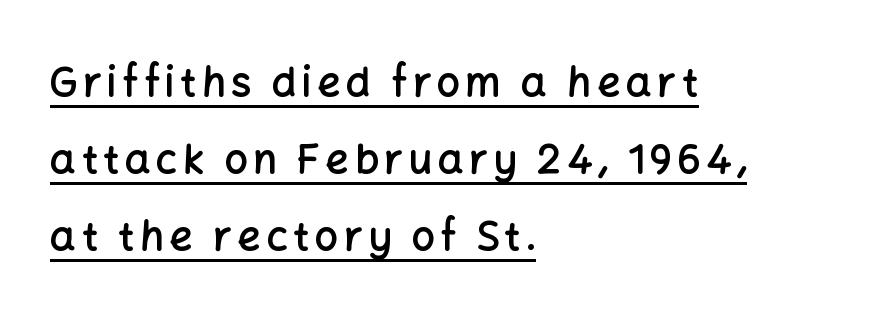
Q: Is the text bold? A: Semi-bold.
Q: Is the text italic (slanted)? A: No, it is upright.
Q: Is the typeface a serif or a sans-serif typeface? A: Sans-serif.
Q: Is the text underlined? A: Yes.
Q: How is the paragraph aligned? A: Left-aligned.
Q: Width (condensed, normal, or wide)? A: Normal.
Q: Stroke contrast? A: Low.
Q: x-height? A: Medium.
Q: Monospaced? A: No.
